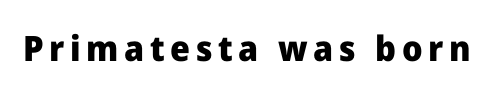
Q: Is the text bold? A: Yes.
Q: Is the text italic (slanted)? A: No, it is upright.
Q: Is the typeface a serif or a sans-serif typeface? A: Sans-serif.
Q: Is the text underlined? A: No.
Q: Width (condensed, normal, or wide)? A: Normal.
Q: Stroke contrast? A: Low.
Q: x-height? A: Medium.
Q: Monospaced? A: No.
